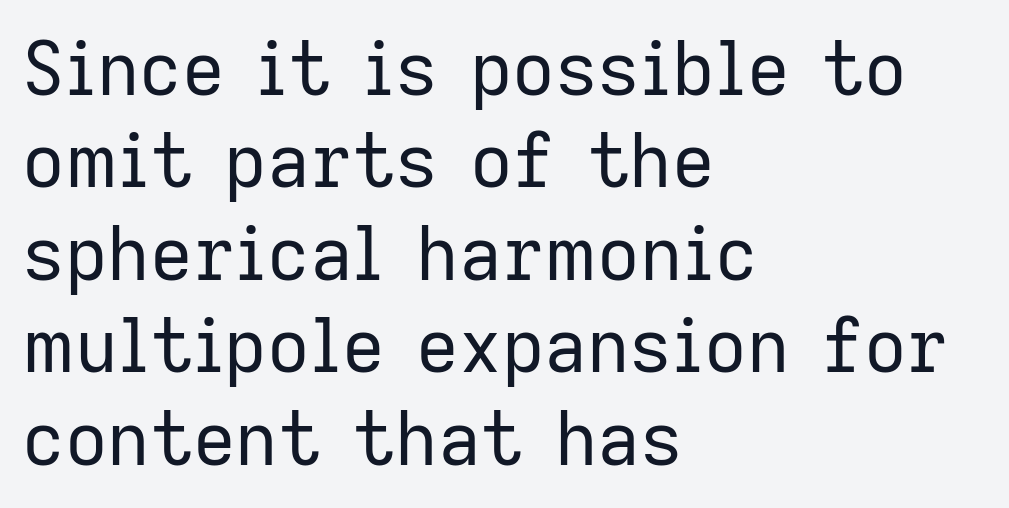
Does the lettering tilt? It doesn't — this is upright. Typeset ragged right — the left edge is the straight one. Proportional: the letters do not fall into vertical columns. In terms of letterspacing, this is plain default setting. A quiet, ordinary-to-light weight characterises the typeface. The letters carry no serifs — their stems end cleanly without finishing strokes.
